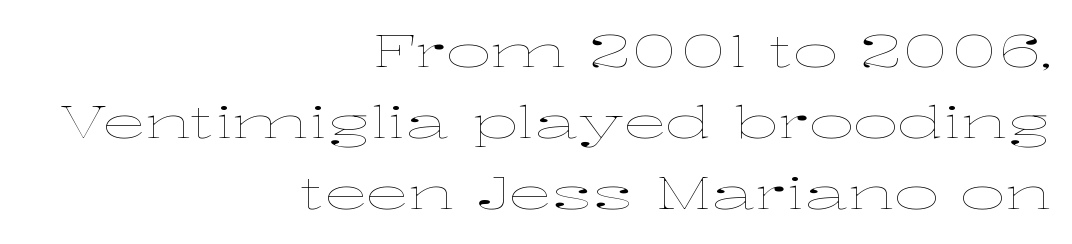
{"italic": "no", "bold": "no", "weight": "thin", "width": "wide", "stroke_contrast": "low", "x_height": "medium", "monospaced": "no", "underline": "no", "align": "right", "line_spacing": "normal", "line_spacing_ratio": 1.61, "letter_spacing": "normal", "letter_spacing_em": 0.0, "glyph_px": 44}
